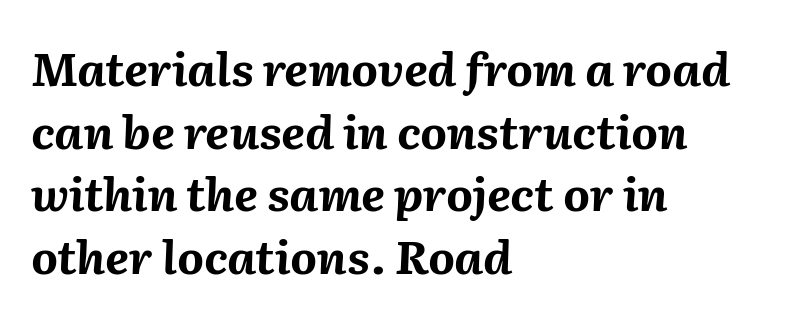
The image shows 46 px bold type, italic (leaning right); set left-aligned, normal line spacing (1.36x), normal letter spacing, not underlined; medium stroke contrast and a medium x-height.
